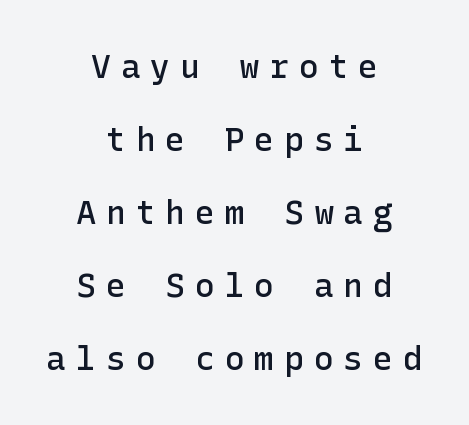
The image shows 33 px semibold sans-serif type, upright; set centered, loose line spacing (2.21x), unusually wide letter spacing (+0.3 em), not underlined; low stroke contrast and a medium x-height.
